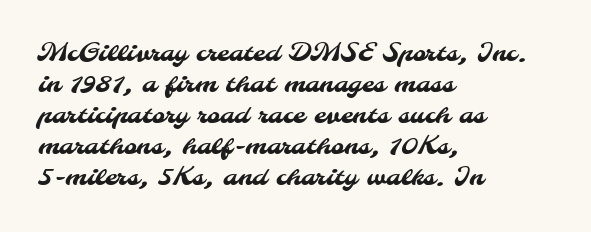
{"underline": "no", "align": "left", "line_spacing_ratio": 1.24, "letter_spacing": "normal", "letter_spacing_em": 0.0, "glyph_px": 25}
